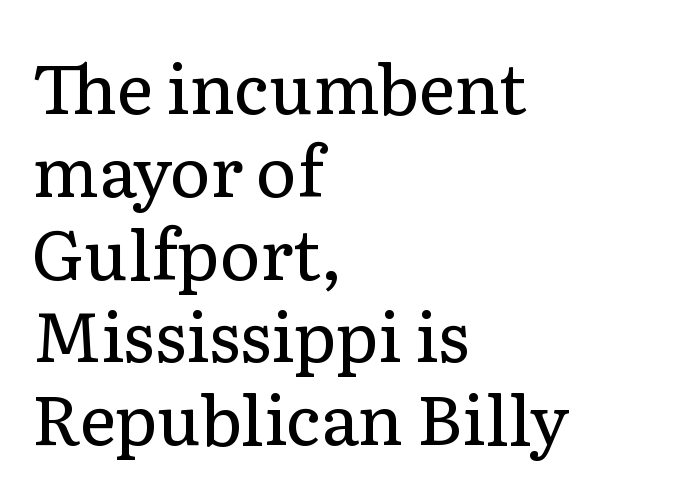
{"serif": "yes", "italic": "no", "bold": "no", "weight": "regular", "width": "normal", "stroke_contrast": "low", "x_height": "medium", "monospaced": "no", "underline": "no", "align": "left", "line_spacing_ratio": 1.2, "letter_spacing": "normal", "letter_spacing_em": 0.0, "glyph_px": 69}
